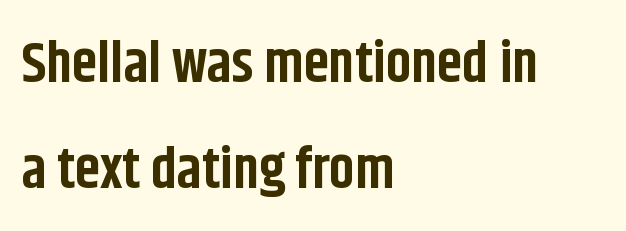
The image shows 57 px bold, condensed sans-serif type, upright; set left-aligned, line spacing 1.86x, normal letter spacing, not underlined; low stroke contrast and a large x-height.
